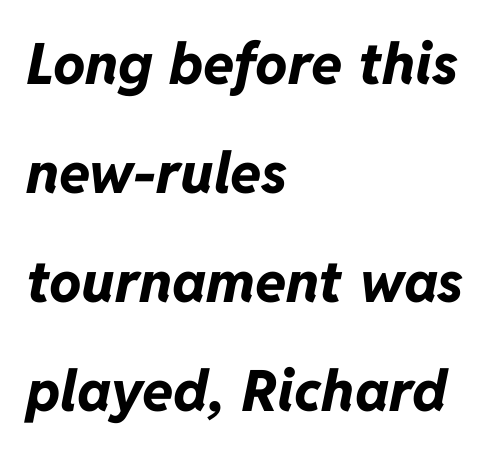
Q: Is the text bold? A: Yes.
Q: Is the text italic (slanted)? A: Yes, it leans right by about 11 degrees.
Q: Is the text underlined? A: No.
Q: How is the paragraph aligned? A: Left-aligned.
Q: Is the spacing between letters normal or unusually wide? A: Normal.
Q: Is the spacing between lines tight, normal or loose? A: Loose.
Q: Width (condensed, normal, or wide)? A: Normal.
Q: Stroke contrast? A: Low.
Q: x-height? A: Medium.
Q: Monospaced? A: No.
